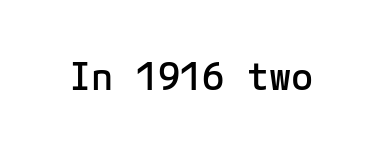
The characters look somewhat weighty, a semibold short of true bold. The face used here is a sans, in the tradition of grotesques and geometrics. Here the glyphs are tracked normally, forming tight word shapes. A roman cut, with each character standing at attention. Underlining? Definitely not there.
